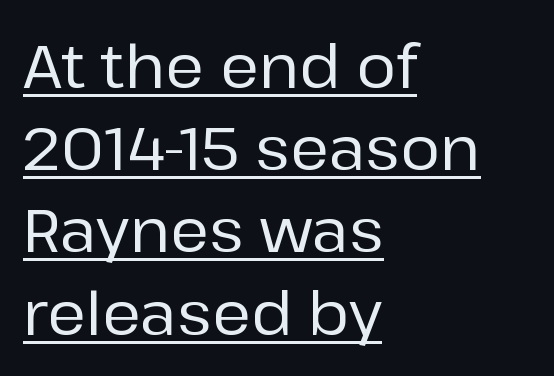
The image shows 60 px sans-serif type, upright; set left-aligned, normal line spacing (1.37x), normal letter spacing, underlined; low stroke contrast and a medium x-height.
